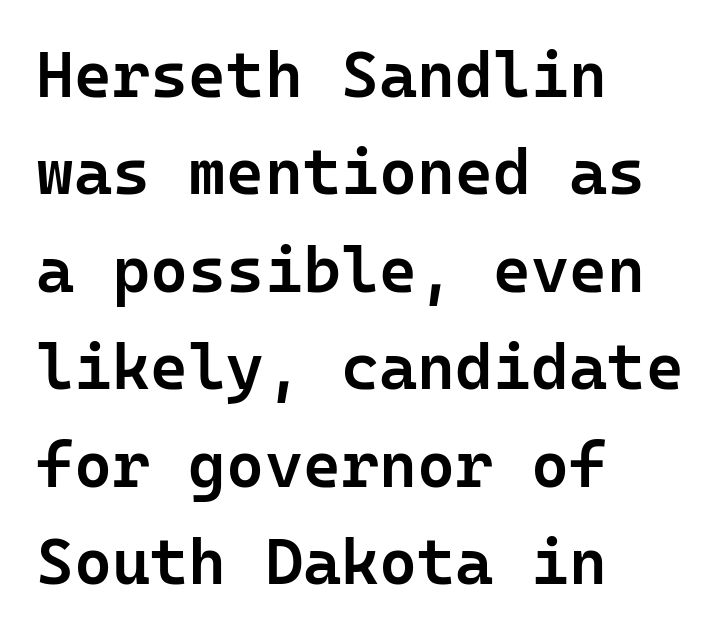
What weight is shown? A semibold, between regular and bold. Normally led — the rows are evenly, conventionally spaced. The letters march in equal steps, a hallmark of fixed-pitch type. The paragraph has a hard left edge and a soft right edge.
